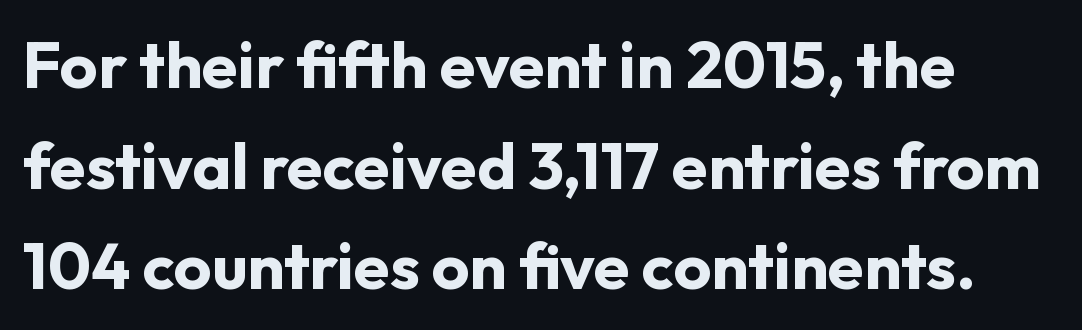
The image shows 65 px bold sans-serif type, upright; set left-aligned, normal line spacing (1.55x), normal letter spacing, not underlined; low stroke contrast and a medium x-height.
